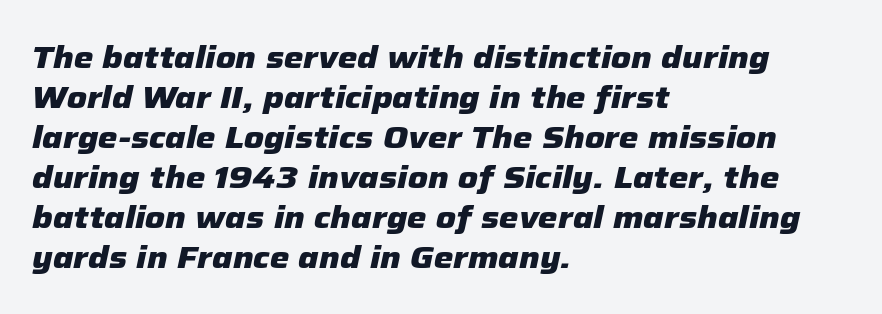
{"italic": "yes", "lean": "right", "slant_degrees": 12, "bold": "yes", "weight": "heavy", "width": "normal", "stroke_contrast": "low", "x_height": "medium", "monospaced": "no", "underline": "no", "align": "left", "line_spacing": "normal", "line_spacing_ratio": 1.29, "letter_spacing": "normal", "letter_spacing_em": 0.0, "glyph_px": 31}
